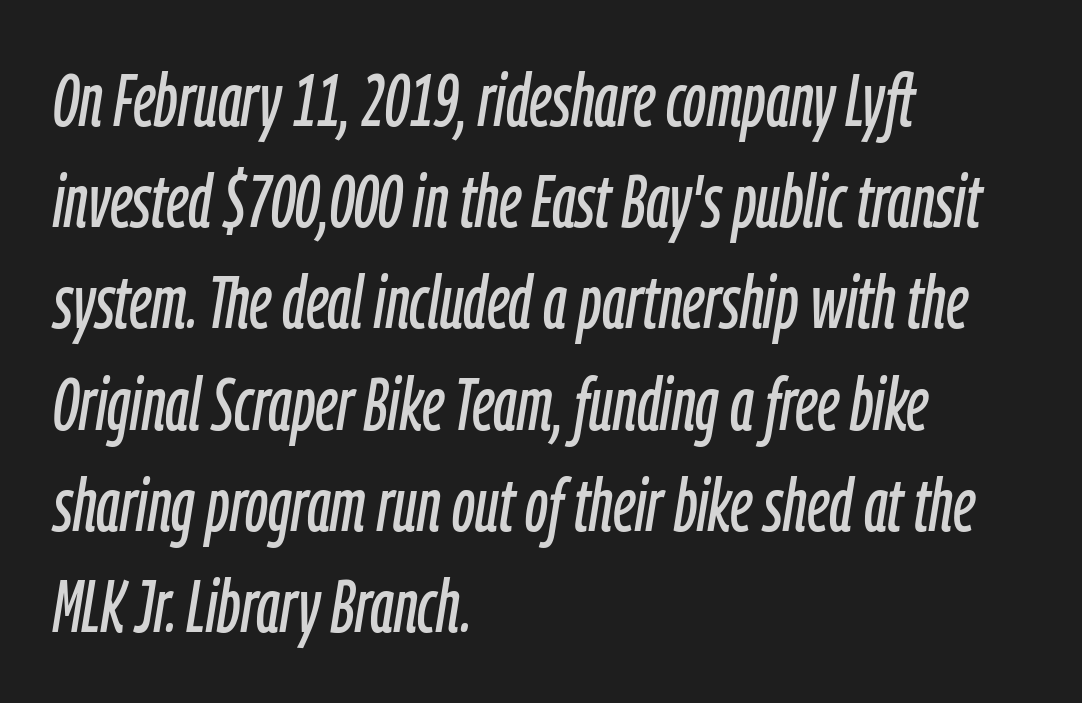
{"italic": "yes", "lean": "right", "slant_degrees": 9, "width": "condensed", "stroke_contrast": "low", "x_height": "medium", "monospaced": "no", "underline": "no", "align": "left", "line_spacing": "normal", "line_spacing_ratio": 1.35, "letter_spacing": "normal", "letter_spacing_em": 0.0, "glyph_px": 75}
